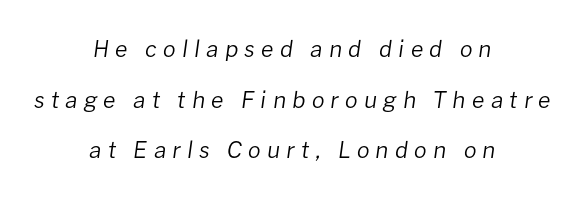
Q: Is the text bold? A: No.
Q: Is the text italic (slanted)? A: Yes, it leans right by about 8 degrees.
Q: Is the text underlined? A: No.
Q: How is the paragraph aligned? A: Centered.
Q: Is the spacing between letters normal or unusually wide? A: Unusually wide.
Q: Is the spacing between lines tight, normal or loose? A: Loose.
